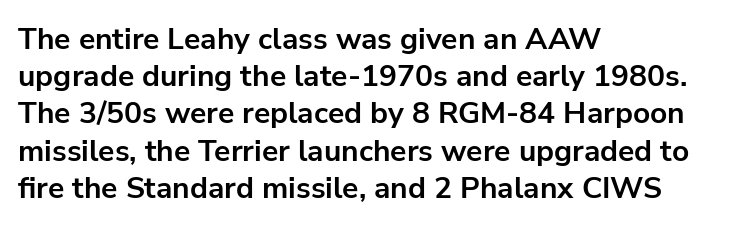
Strong, thick strokes mark this as bold type. You can tell it's not italic because the verticals are truly vertical. Unlike a traditional serif, this face leaves its strokes unadorned. Do the characters align in a grid? No, the font is proportional. Is the letter spacing exaggerated? No — it looks like the ordinary default. Bare-footed words on every line.
